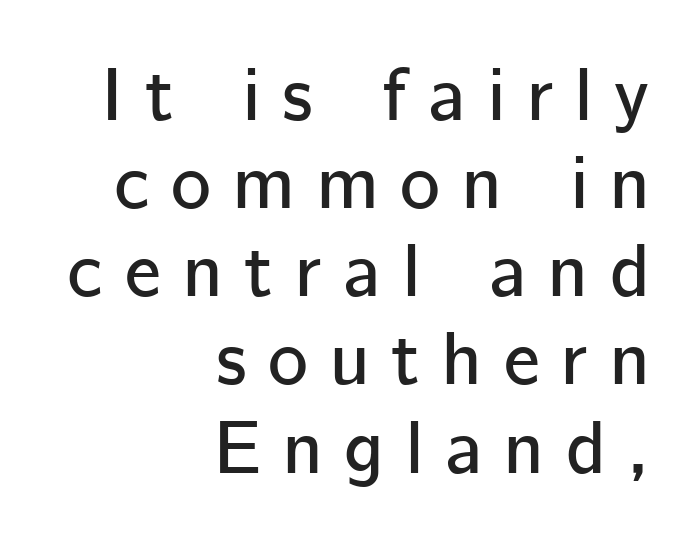
{"serif": "no", "italic": "no", "width": "normal", "stroke_contrast": "low", "x_height": "medium", "monospaced": "no", "underline": "no", "align": "right", "line_spacing_ratio": 1.16, "letter_spacing": "wide", "letter_spacing_em": 0.29, "glyph_px": 76}
